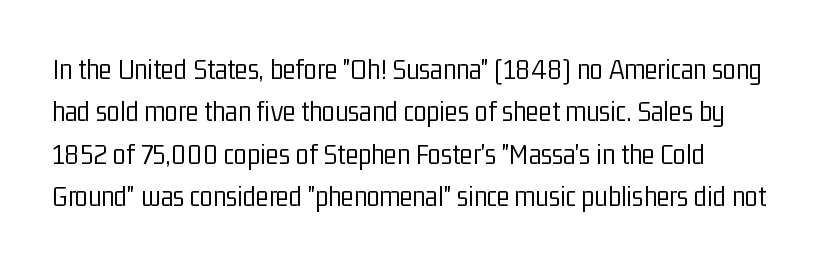
Q: Is the text bold? A: No.
Q: Is the text italic (slanted)? A: No, it is upright.
Q: Is the typeface a serif or a sans-serif typeface? A: Sans-serif.
Q: Is the text underlined? A: No.
Q: How is the paragraph aligned? A: Left-aligned.
Q: Is the spacing between letters normal or unusually wide? A: Normal.
Q: Is the spacing between lines tight, normal or loose? A: Normal.
Q: Width (condensed, normal, or wide)? A: Condensed.
Q: Stroke contrast? A: Low.
Q: x-height? A: Medium.
Q: Monospaced? A: No.
